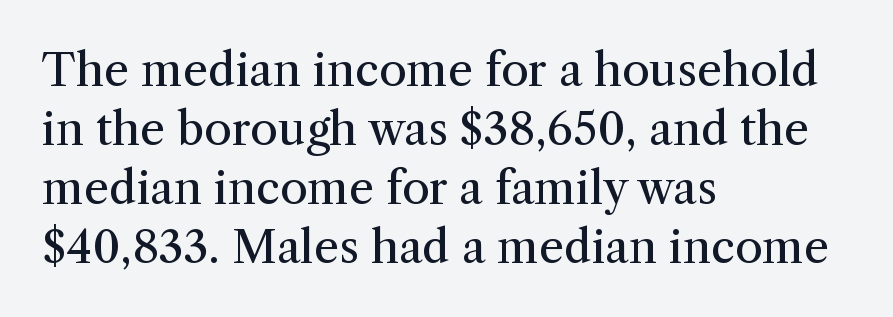
There is no visible air inserted between adjacent glyphs. The type sits square on the baseline with zero lean. Font category for this specimen: serif. A normal amount of white space separates one row of letters from the next. The area under the type is left untouched.
